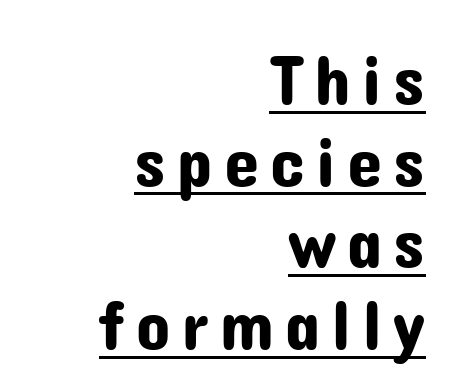
The image shows 71 px sans-serif type, upright; set right-aligned, tight line spacing (1.15x), underlined; low stroke contrast and a medium x-height.
